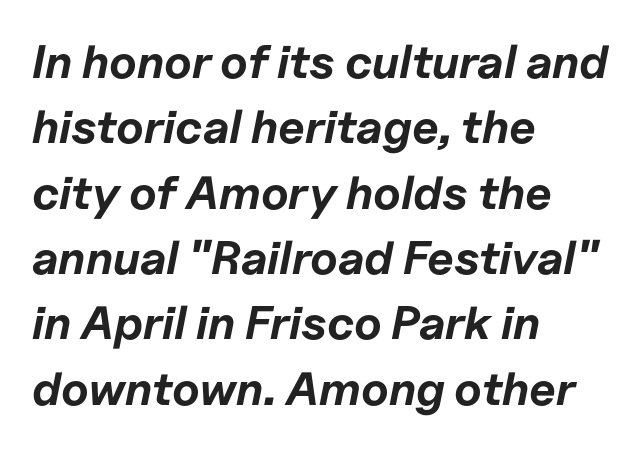
Every row of glyphs begins at an identical x-position on the left. The rendering uses natural spacing where letterforms have individual widths. Look at the tracking — it's just the regular setting, nothing added. Slant detected: the letters are inclined. One glance says typical: line gaps are just what's usual.
